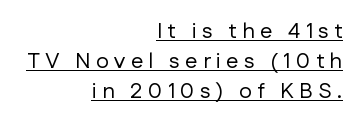
The lettering is marked with a stroke running underneath it. Characters follow at a spacing far wider than the type designer built in. It's the straight-up-and-down kind of type. Does the copy run flush right? Yes — the right margin is perfectly even. Is this a heavy cut? Hardly; it is regular or lighter.
